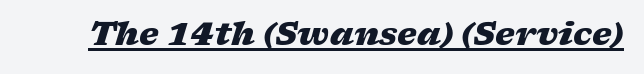
Q: Is the text bold? A: Yes.
Q: Is the text italic (slanted)? A: Yes, it leans right by about 17 degrees.
Q: Is the text underlined? A: Yes.
Q: Is the spacing between letters normal or unusually wide? A: Normal.
Q: Width (condensed, normal, or wide)? A: Wide.
Q: Stroke contrast? A: Low.
Q: x-height? A: Medium.
Q: Monospaced? A: No.
